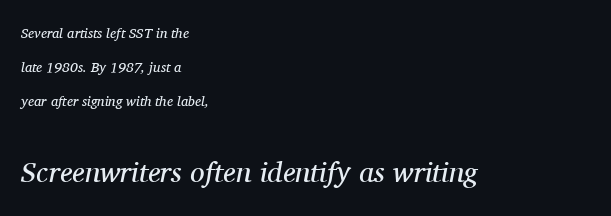
Q: Is the text bold? A: No.
Q: Is the text italic (slanted)? A: Yes, it leans right by about 11 degrees.
Q: Is the typeface a serif or a sans-serif typeface? A: Serif.
Q: Is the text underlined? A: No.
Q: How is the paragraph aligned? A: Left-aligned.
Q: Is the spacing between letters normal or unusually wide? A: Normal.
Q: Is the spacing between lines tight, normal or loose? A: Loose.
Q: Which block of text is set in a larger size, the first (top) or the second (bottom)? A: The second (bottom) one.
Q: Width (condensed, normal, or wide)? A: Normal.
Q: Stroke contrast? A: Medium.
Q: x-height? A: Medium.
Q: Monospaced? A: No.
